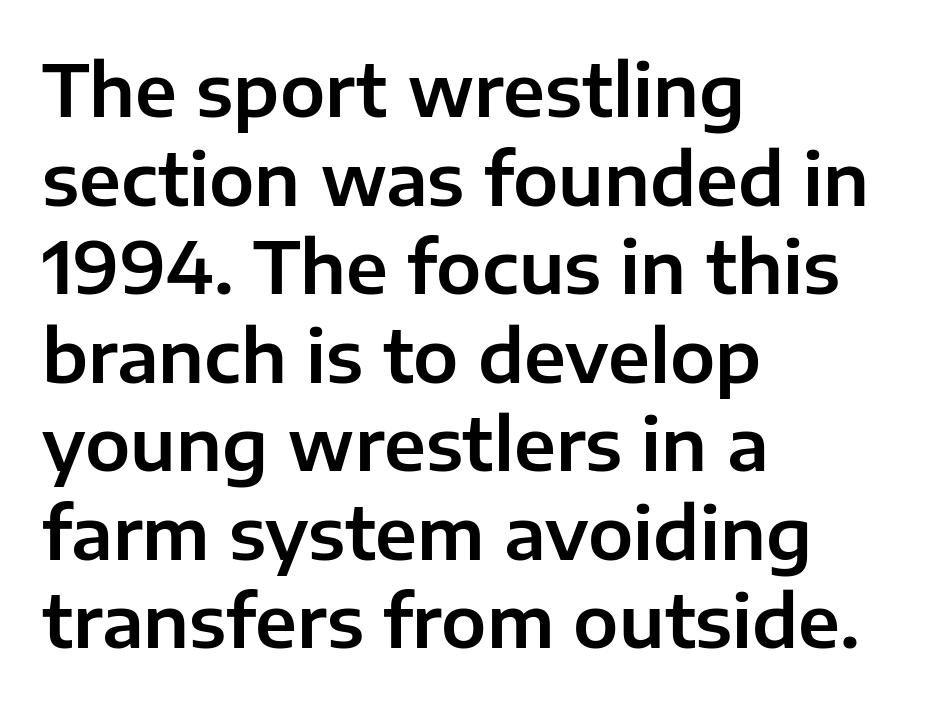
A student would call this left alignment; a typographer would say flush left, rag right. Characters follow at the spacing the type designer built in. Serif or sans? Sans — the stroke terminals are bare. Upright lettering throughout. The passage shown is typed in a proportional face where columns would drift. Unmarked baselines from the first word to the last.
